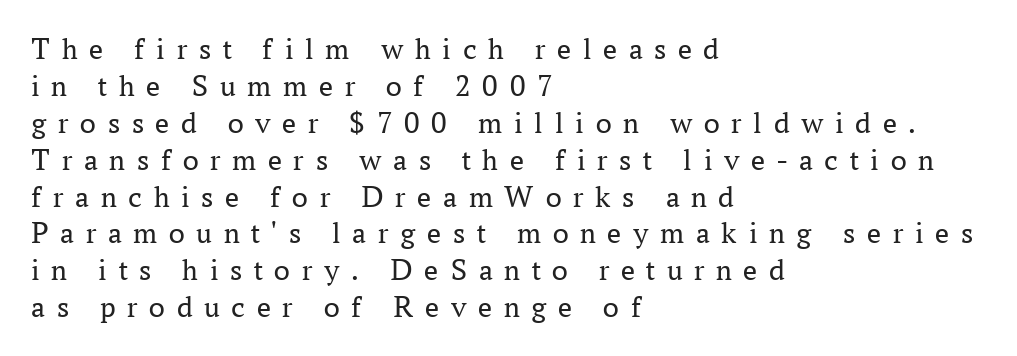
The passage shown has open, widely tracked lettering throughout. The typeface chosen for these lines features serifs. The font sits on the lighter half of the weight spectrum, regular included. Italic? Not at all — the glyphs are vertical.
